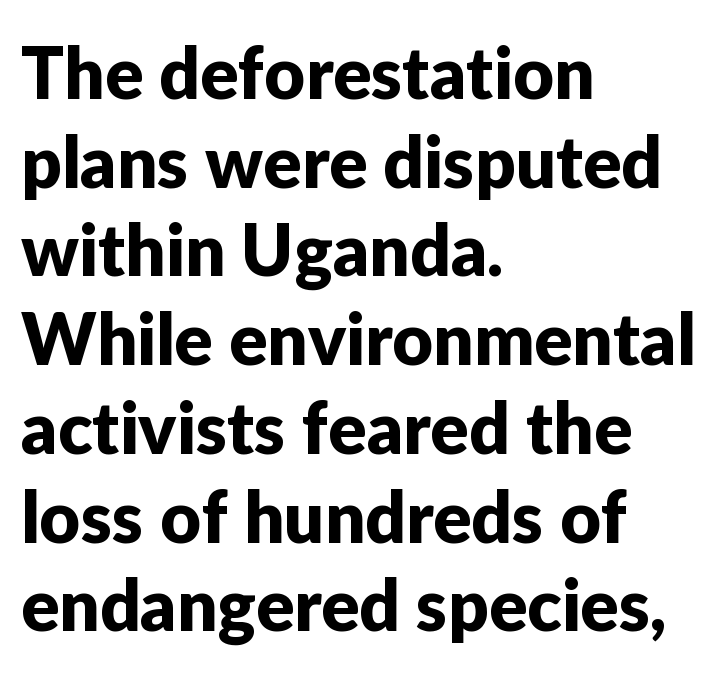
{"serif": "no", "italic": "no", "width": "normal", "stroke_contrast": "low", "x_height": "medium", "monospaced": "no", "underline": "no", "align": "left", "line_spacing": "normal", "line_spacing_ratio": 1.25, "letter_spacing": "normal", "letter_spacing_em": 0.0, "glyph_px": 71}
